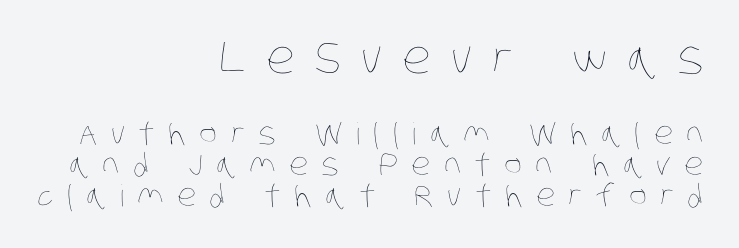
The image shows 45 px thin, condensed type; set right-aligned, tight line spacing (1.04x), unusually wide letter spacing (+0.45 em), not underlined; the first (top) block is 1.5x larger; low stroke contrast and a large x-height.
